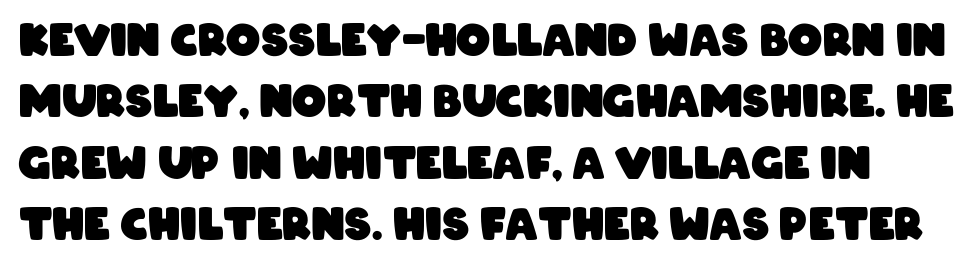
Q: Is the text bold? A: Yes.
Q: Is the typeface a serif or a sans-serif typeface? A: Sans-serif.
Q: Is the text underlined? A: No.
Q: Is the spacing between letters normal or unusually wide? A: Normal.
Q: Is the spacing between lines tight, normal or loose? A: Normal.
Q: Width (condensed, normal, or wide)? A: Condensed.
Q: Stroke contrast? A: Low.
Q: x-height? A: Large.
Q: Monospaced? A: No.
